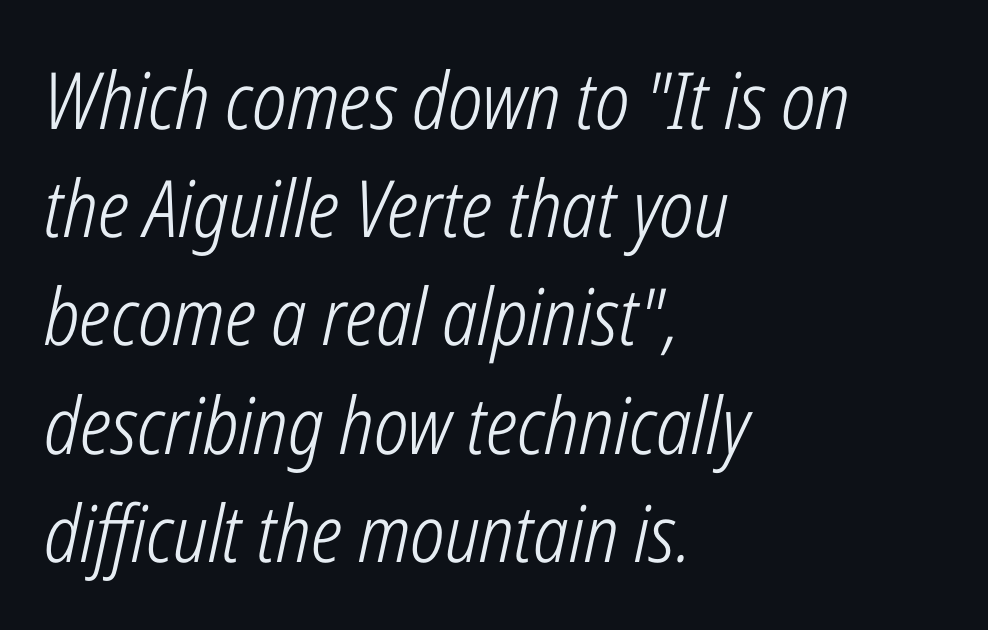
The image shows 79 px light, condensed type, italic (leaning right); set left-aligned, normal line spacing (1.37x), normal letter spacing, not underlined; low stroke contrast and a medium x-height.
